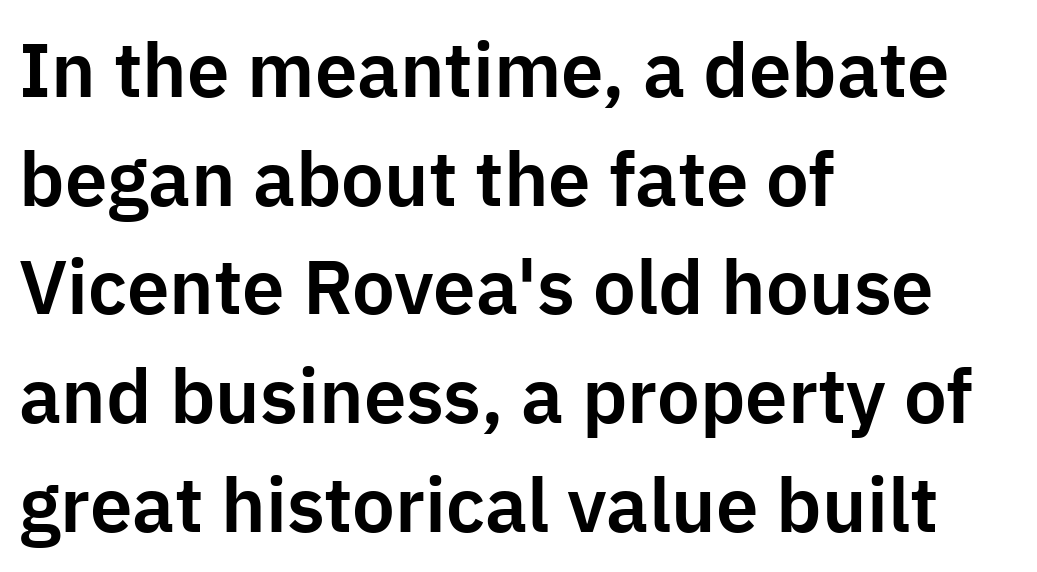
Type style note: lacks serifs. Do the characters align in a grid? No, the font is proportional. Where is the straight margin? On the left. No word sits above an underline. Compared with typical paragraphs, the rows here are spaced about the same.
